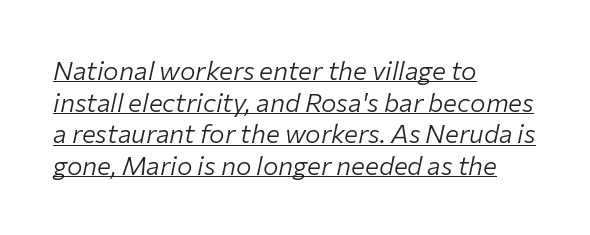
{"italic": "yes", "lean": "right", "slant_degrees": 12, "bold": "no", "underline": "yes", "align": "left", "line_spacing_ratio": 1.22, "letter_spacing": "normal", "letter_spacing_em": 0.0, "glyph_px": 26}
